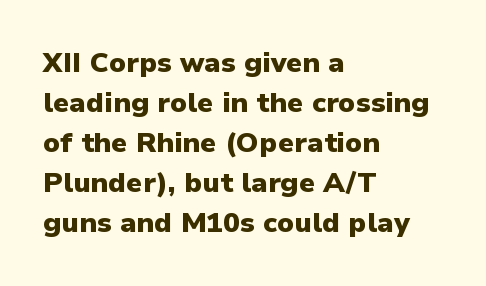
The image shows 28 px heavy sans-serif type, upright; set left-aligned, normal line spacing (1.43x), normal letter spacing, not underlined; low stroke contrast and a medium x-height.
